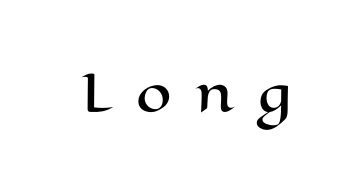
Q: Is the text italic (slanted)? A: No, it is upright.
Q: Is the text underlined? A: No.
Q: Is the spacing between letters normal or unusually wide? A: Unusually wide.
Q: Width (condensed, normal, or wide)? A: Wide.
Q: Stroke contrast? A: High.
Q: x-height? A: Medium.
Q: Monospaced? A: No.
